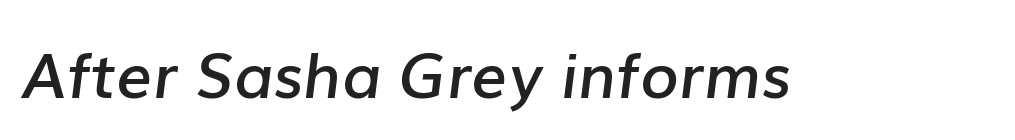
The image shows 63 px semibold type, italic (leaning right); set normal letter spacing, not underlined; low stroke contrast and a medium x-height.
